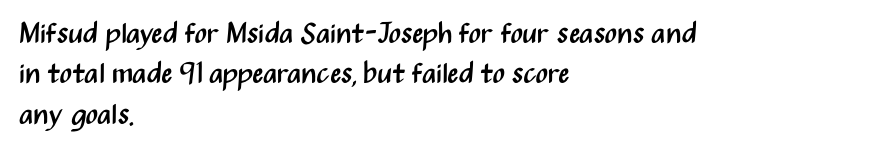
No heavy texture on the line: the type isn't bold. Note: no serifs on the glyphs. The rendering uses natural spacing where letterforms have individual widths. Normally led — the rows are evenly, conventionally spaced.
